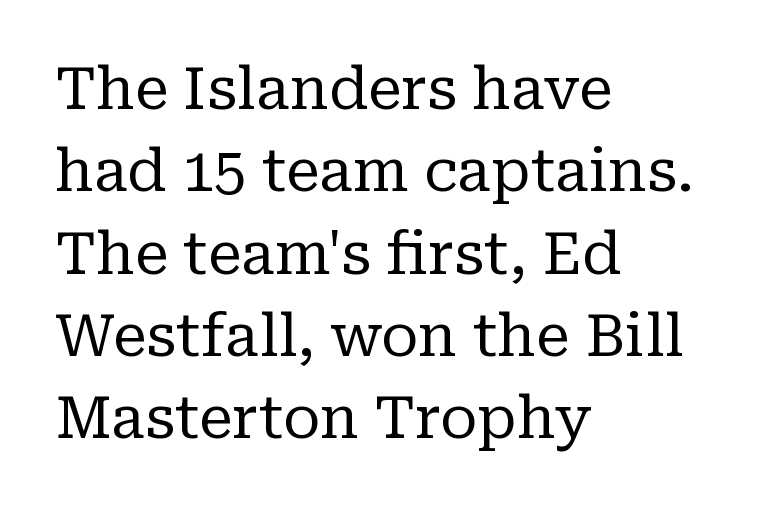
Q: Is the text bold? A: No.
Q: Is the text italic (slanted)? A: No, it is upright.
Q: Is the typeface a serif or a sans-serif typeface? A: Serif.
Q: Is the text underlined? A: No.
Q: How is the paragraph aligned? A: Left-aligned.
Q: Is the spacing between letters normal or unusually wide? A: Normal.
Q: Is the spacing between lines tight, normal or loose? A: Normal.
Q: Width (condensed, normal, or wide)? A: Normal.
Q: Stroke contrast? A: Low.
Q: x-height? A: Medium.
Q: Monospaced? A: No.
